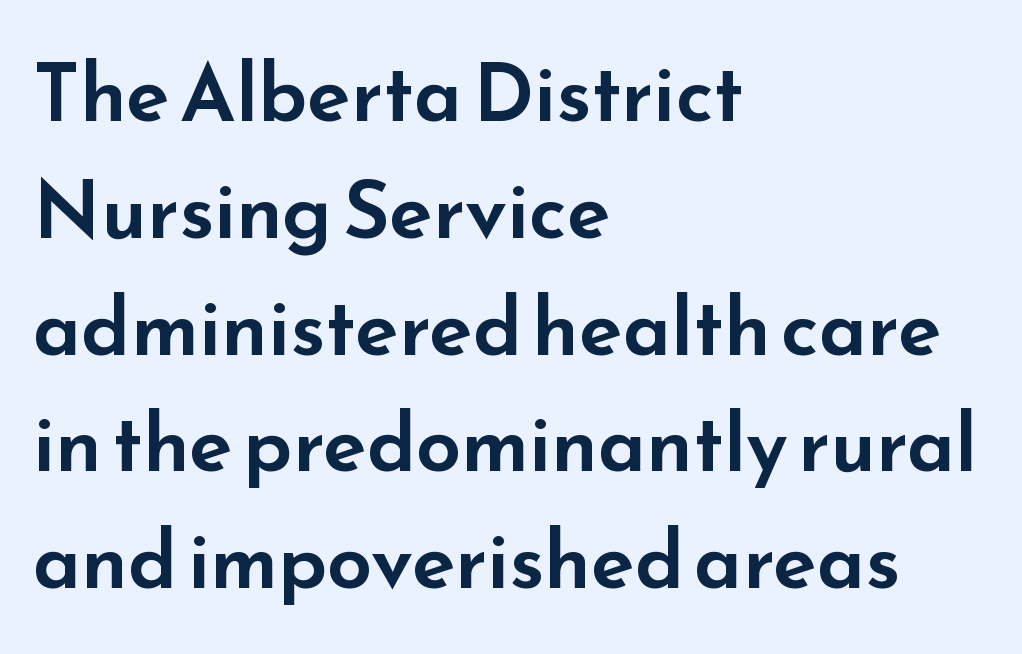
The image shows 80 px wide sans-serif type, upright; set left-aligned, normal line spacing (1.46x), normal letter spacing, not underlined; low stroke contrast and a small x-height.
